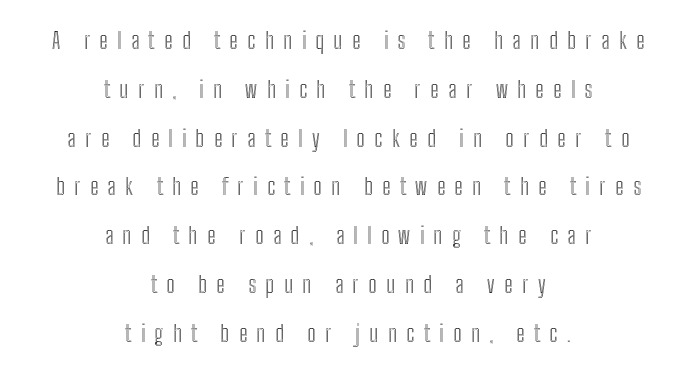
Q: Is the text italic (slanted)? A: No, it is upright.
Q: Is the text underlined? A: No.
Q: How is the paragraph aligned? A: Centered.
Q: Is the spacing between letters normal or unusually wide? A: Unusually wide.
Q: Is the spacing between lines tight, normal or loose? A: Loose.
